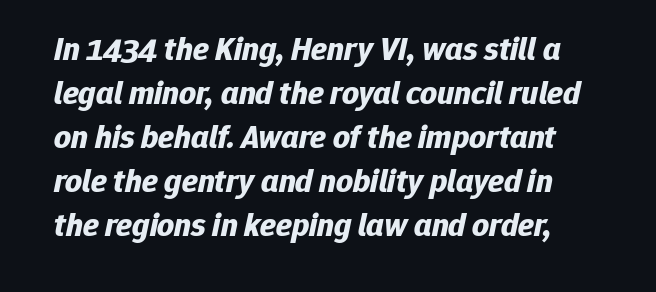
Q: Is the text bold? A: Yes.
Q: Is the text italic (slanted)? A: Yes, it leans right by about 12 degrees.
Q: Is the text underlined? A: No.
Q: Is the spacing between letters normal or unusually wide? A: Normal.
Q: Is the spacing between lines tight, normal or loose? A: Normal.
Q: Width (condensed, normal, or wide)? A: Normal.
Q: Stroke contrast? A: Low.
Q: x-height? A: Medium.
Q: Monospaced? A: No.
